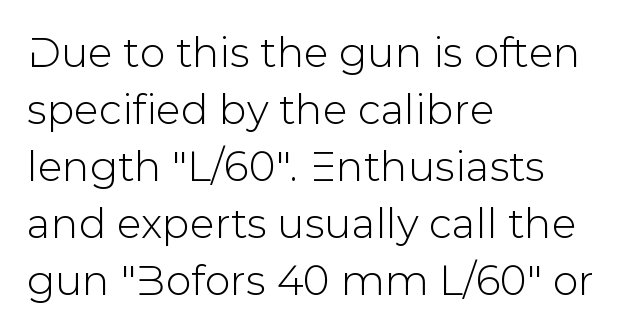
Q: Is the text italic (slanted)? A: No, it is upright.
Q: Is the typeface a serif or a sans-serif typeface? A: Sans-serif.
Q: Is the text underlined? A: No.
Q: How is the paragraph aligned? A: Left-aligned.
Q: Is the spacing between letters normal or unusually wide? A: Normal.
Q: Is the spacing between lines tight, normal or loose? A: Normal.
Q: Width (condensed, normal, or wide)? A: Normal.
Q: Stroke contrast? A: Low.
Q: x-height? A: Medium.
Q: Monospaced? A: No.
